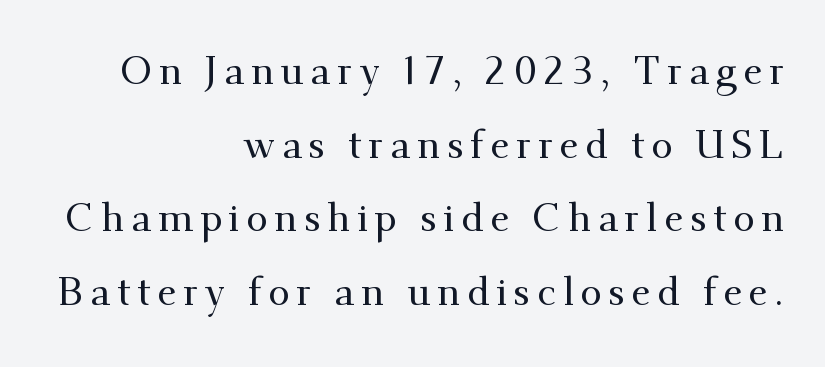
The letters advance in unequal steps, a hallmark of proportional type. Serif or sans? Serif — the stroke terminals have little feet. Only glyphs here, with clear space below each row. Leftover space on each line is placed entirely before the opening word. Vertical strokes here are truly vertical.
